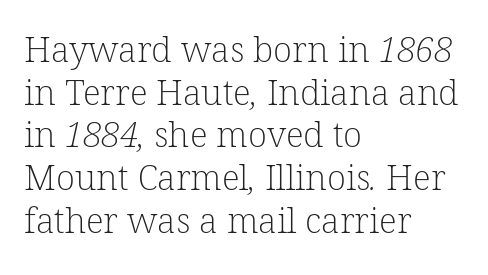
{"serif": "yes", "bold": "no", "weight": "light", "width": "normal", "stroke_contrast": "low", "x_height": "medium", "monospaced": "no", "underline": "no", "align": "left", "line_spacing_ratio": 1.22, "letter_spacing": "normal", "letter_spacing_em": 0.0, "glyph_px": 35}
